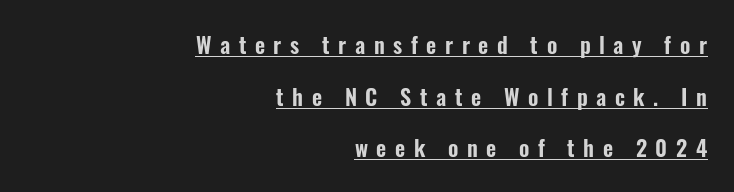
{"italic": "no", "underline": "yes", "align": "right", "line_spacing": "loose", "line_spacing_ratio": 2.35, "letter_spacing": "wide", "letter_spacing_em": 0.39, "glyph_px": 22}
